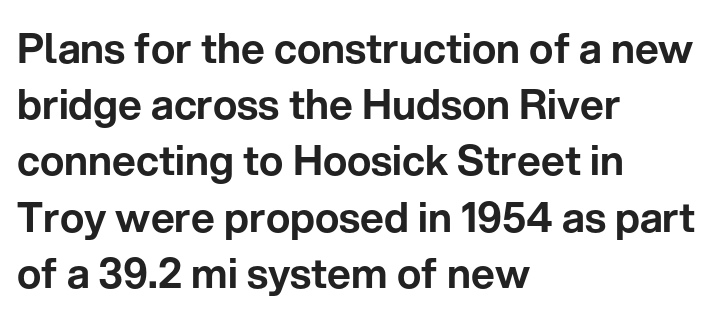
The image shows 41 px sans-serif type, upright; set left-aligned, normal line spacing (1.37x), normal letter spacing, not underlined; low stroke contrast and a medium x-height.
